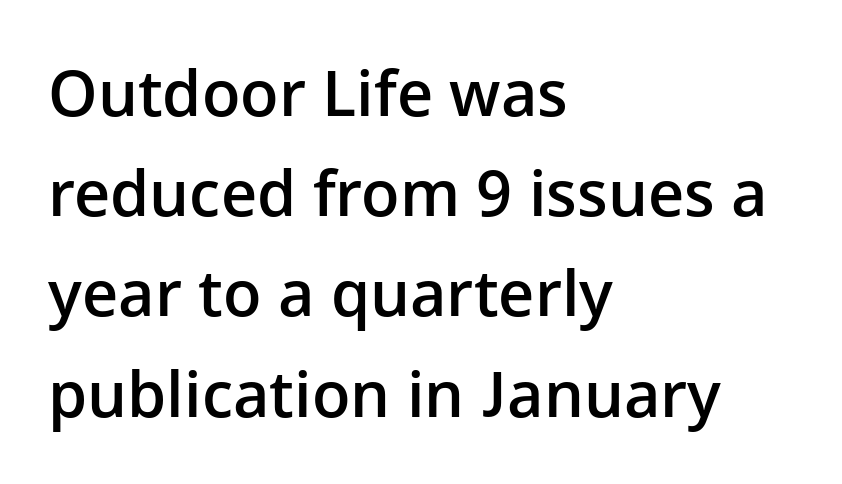
The image shows 63 px semibold sans-serif type, upright; set left-aligned, normal line spacing (1.59x), normal letter spacing, not underlined; low stroke contrast and a medium x-height.
